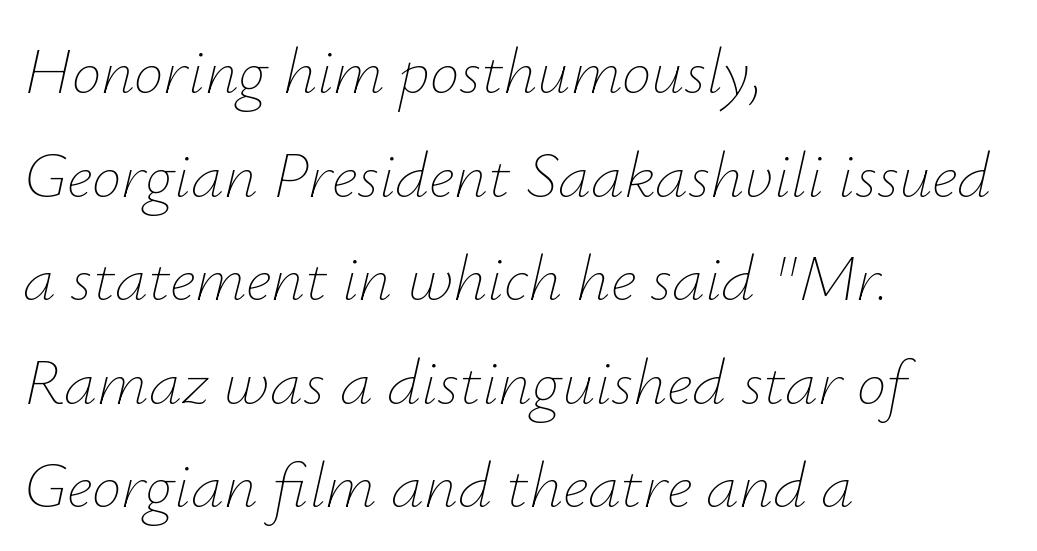
The image shows 66 px thin type, italic (leaning right); set left-aligned, normal line spacing (1.57x), normal letter spacing, not underlined; low stroke contrast and a small x-height.
